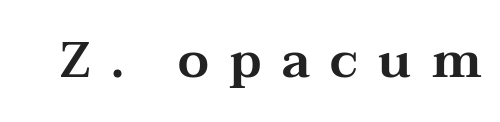
The image shows 50 px wide serif type, upright; set unusually wide letter spacing (+0.41 em), not underlined; medium stroke contrast and a medium x-height.
